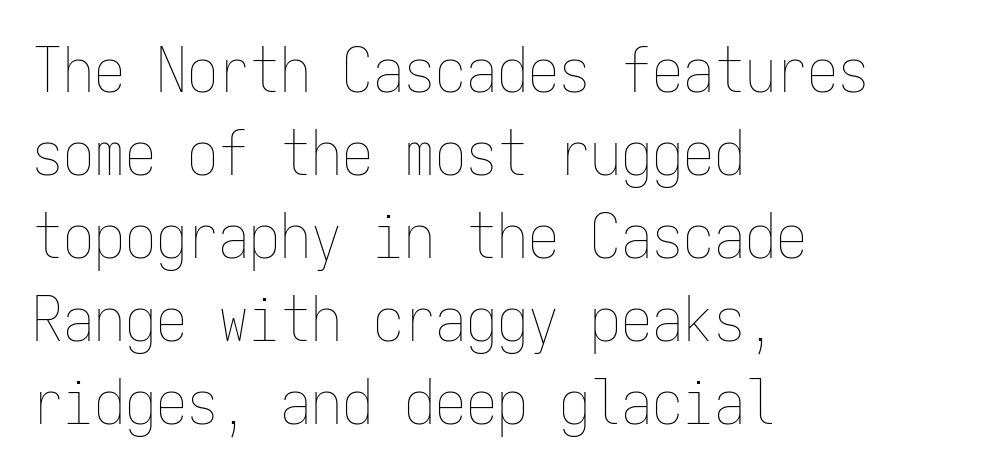
{"italic": "no", "bold": "no", "weight": "thin", "width": "condensed", "stroke_contrast": "low", "x_height": "medium", "monospaced": "yes", "underline": "no", "align": "left", "line_spacing": "normal", "line_spacing_ratio": 1.34, "letter_spacing": "normal", "letter_spacing_em": 0.0, "glyph_px": 62}
